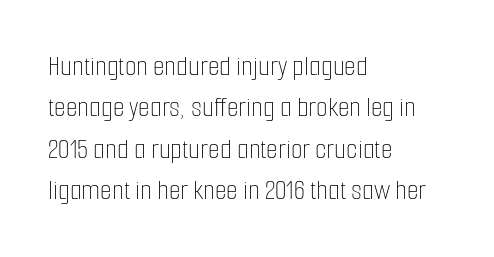
The horizontal fit of the characters is conventional and even. The font's upright variant was chosen for this text. This reads as an unemphasized weight, regular at the heaviest. The gap between lines stays unmarked. Casual observation: everything's shoved over to the left. Reading down the column, the eye jumps a familiar distance to each next line.
